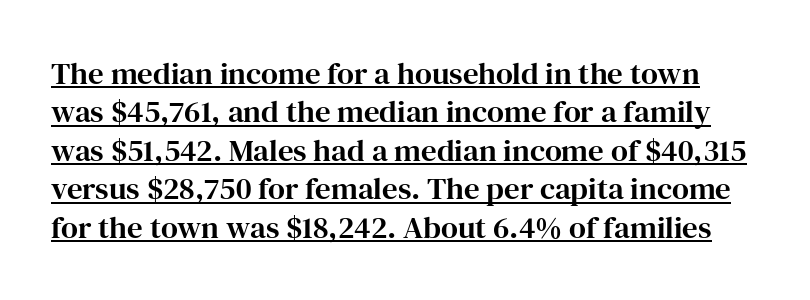
Q: Is the text italic (slanted)? A: No, it is upright.
Q: Is the typeface a serif or a sans-serif typeface? A: Serif.
Q: Is the text underlined? A: Yes.
Q: Is the spacing between letters normal or unusually wide? A: Normal.
Q: Width (condensed, normal, or wide)? A: Normal.
Q: Stroke contrast? A: High.
Q: x-height? A: Medium.
Q: Monospaced? A: No.
